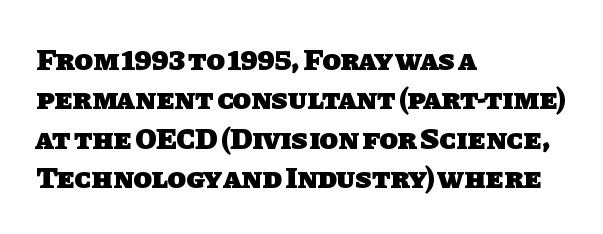
The image shows 30 px heavy sans-serif type; set left-aligned, normal line spacing (1.31x), normal letter spacing, not underlined; low stroke contrast and a large x-height.
